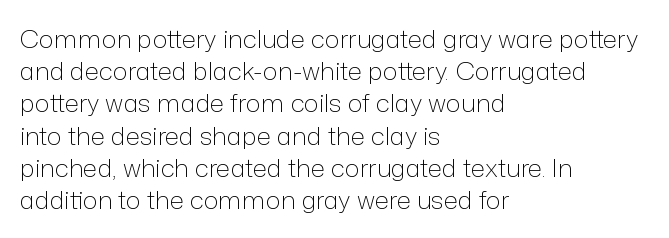
These lines keep a tight, regular rhythm from letter to letter. This sample is left-justified, so line endings fall wherever the words run out. The space between consecutive lines is moderate. Do the letters lean? They stand straight. The passage shown is not underscored anywhere. Stems and bowls with no extra thickness — not bold.
